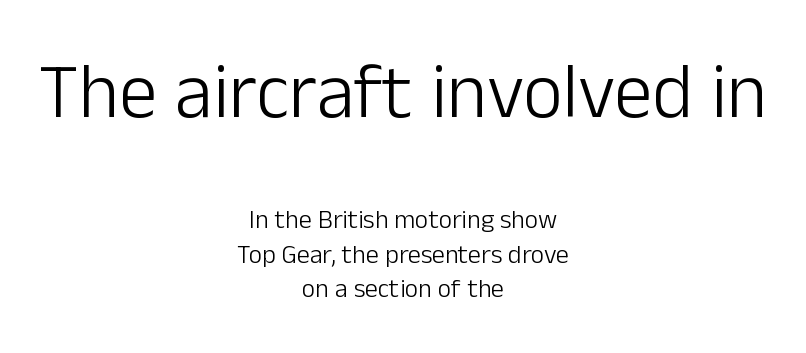
{"serif": "no", "italic": "no", "bold": "no", "weight": "light", "width": "normal", "stroke_contrast": "low", "x_height": "medium", "monospaced": "no", "underline": "no", "align": "center", "line_spacing": "normal", "line_spacing_ratio": 1.32, "letter_spacing": "normal", "letter_spacing_em": 0.0, "larger_block": "first", "size_ratio": 2.96, "glyph_px": 77}
